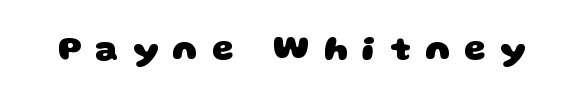
Q: Is the text bold? A: Yes.
Q: Is the typeface a serif or a sans-serif typeface? A: Sans-serif.
Q: Is the text underlined? A: No.
Q: Is the spacing between letters normal or unusually wide? A: Unusually wide.
Q: Width (condensed, normal, or wide)? A: Wide.
Q: Stroke contrast? A: Low.
Q: x-height? A: Large.
Q: Monospaced? A: No.
